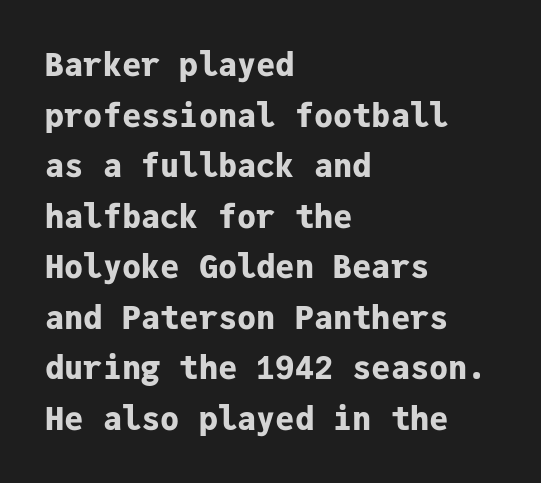
The image shows 32 px bold sans-serif type, upright, monospaced; set left-aligned, normal line spacing (1.58x), normal letter spacing, not underlined; low stroke contrast and a medium x-height.
